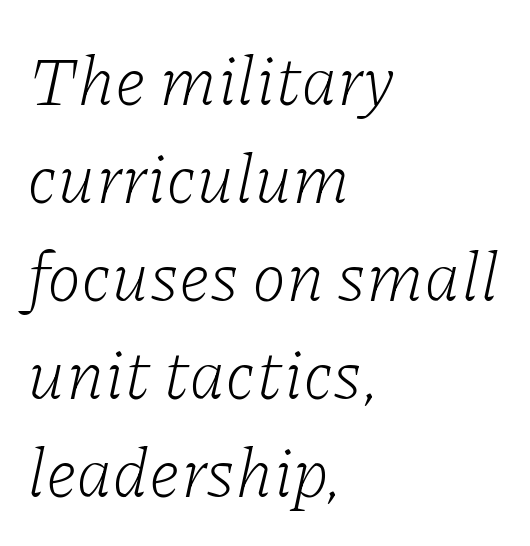
The image shows 70 px light serif type, italic (leaning right); set left-aligned, normal line spacing (1.4x), normal letter spacing, not underlined; low stroke contrast and a medium x-height.
